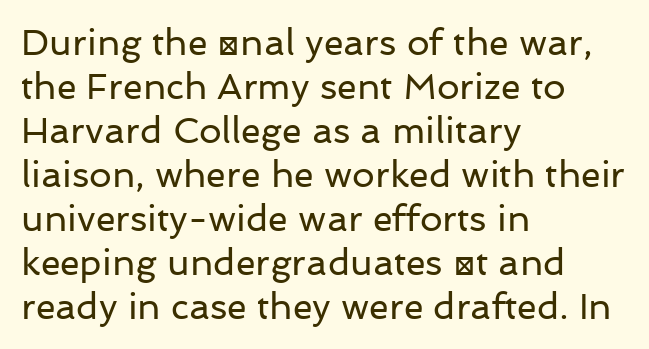
Q: Is the text bold? A: No.
Q: Is the text italic (slanted)? A: No, it is upright.
Q: Is the typeface a serif or a sans-serif typeface? A: Sans-serif.
Q: Is the text underlined? A: No.
Q: How is the paragraph aligned? A: Left-aligned.
Q: Is the spacing between letters normal or unusually wide? A: Normal.
Q: Width (condensed, normal, or wide)? A: Normal.
Q: Stroke contrast? A: Low.
Q: x-height? A: Medium.
Q: Monospaced? A: No.
